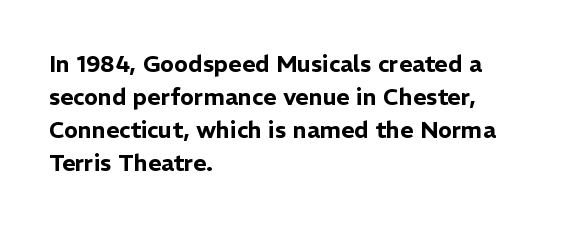
The block of text has a typical density, with ordinary space between rows. Tracking here is standard; glyphs follow each other at the usual distance. The strip under each line holds only bare page. The lettering holds an erect, upright posture throughout. Teacher's note: observe the even left margin — that is flush-left alignment.
